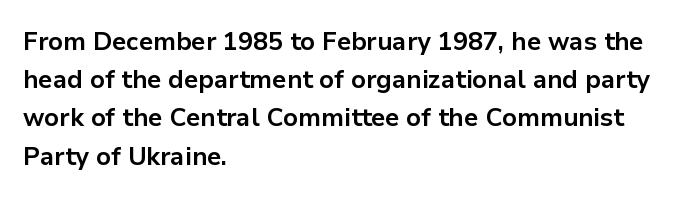
The image shows 26 px bold type, upright; set left-aligned, normal line spacing (1.47x), normal letter spacing, not underlined.
